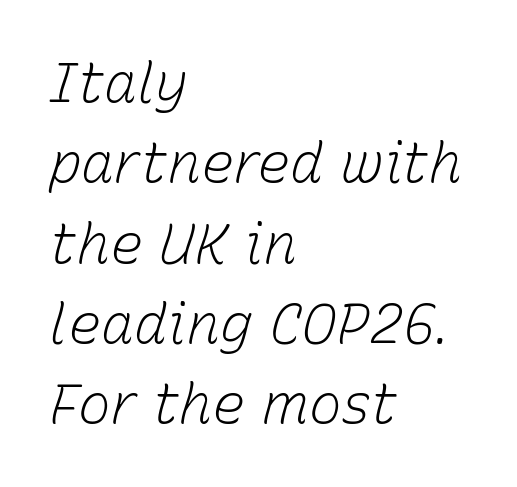
Q: Is the text bold? A: No.
Q: Is the text italic (slanted)? A: Yes, it leans right by about 15 degrees.
Q: Is the text underlined? A: No.
Q: How is the paragraph aligned? A: Left-aligned.
Q: Is the spacing between letters normal or unusually wide? A: Normal.
Q: Is the spacing between lines tight, normal or loose? A: Normal.
Q: Width (condensed, normal, or wide)? A: Normal.
Q: Stroke contrast? A: Low.
Q: x-height? A: Medium.
Q: Monospaced? A: No.
